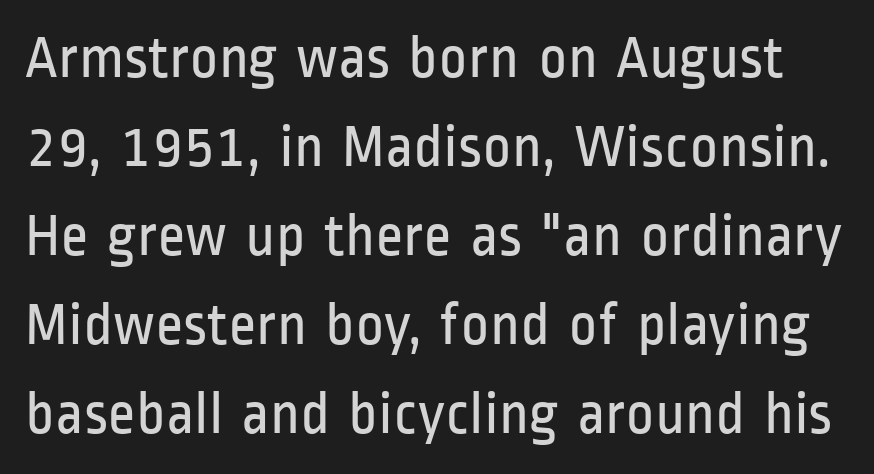
Q: Is the text bold? A: No.
Q: Is the text italic (slanted)? A: No, it is upright.
Q: Is the typeface a serif or a sans-serif typeface? A: Sans-serif.
Q: Is the text underlined? A: No.
Q: Is the spacing between letters normal or unusually wide? A: Normal.
Q: Is the spacing between lines tight, normal or loose? A: Normal.
Q: Width (condensed, normal, or wide)? A: Condensed.
Q: Stroke contrast? A: Low.
Q: x-height? A: Medium.
Q: Monospaced? A: No.
